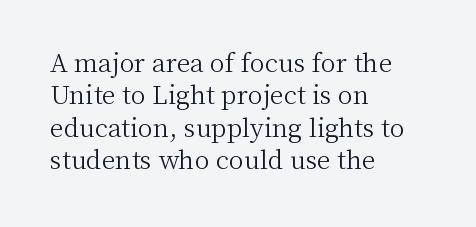
The image shows 25 px text type, upright; set left-aligned, normal line spacing (1.3x), normal letter spacing, not underlined.
